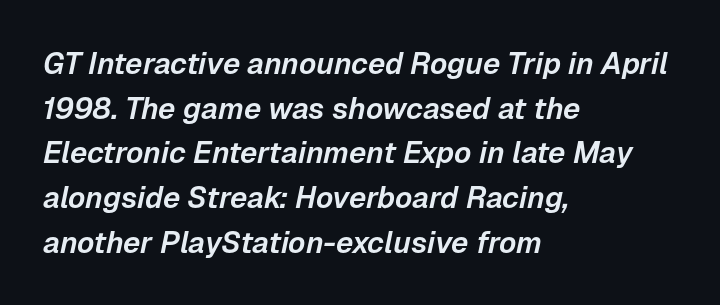
The image shows 30 px text type, italic (leaning right); set left-aligned, normal line spacing (1.49x), normal letter spacing, not underlined; low stroke contrast and a medium x-height.
